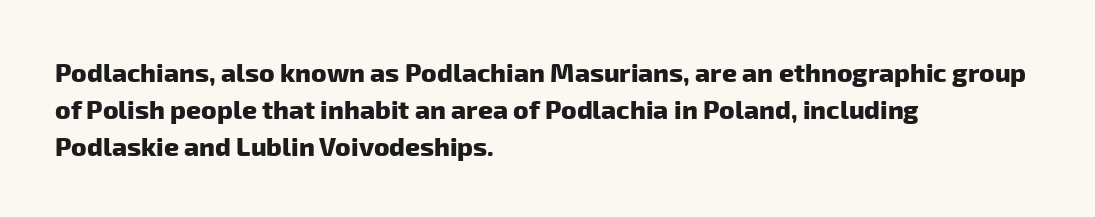
The letters are bold, with thick, heavy strokes. Anything drawn beneath the words? Only blank space. Students, observe: this is what conventionally led text looks like. The rag falls on the right side of this text block. Is the letter spacing exaggerated? No — it looks like the ordinary default.
